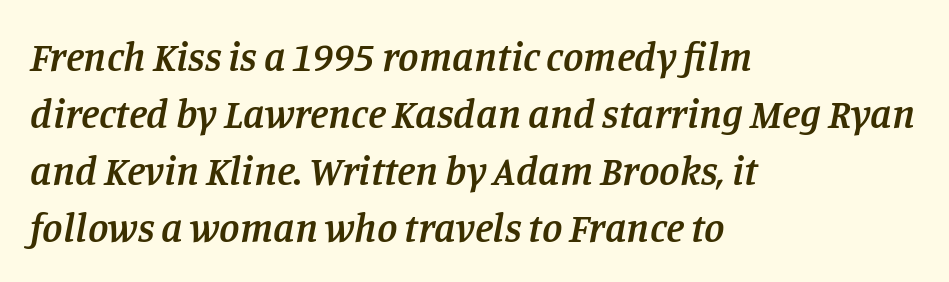
Nothing unusual about the tracking: characters are spaced as the font intends. A typesetter would mark this as italic. Does the type have serifs? Yes, each stem ends in a small foot. The face used here is proportionally spaced, like ordinary book or web type. Check the space under the baseline: it is left empty.
